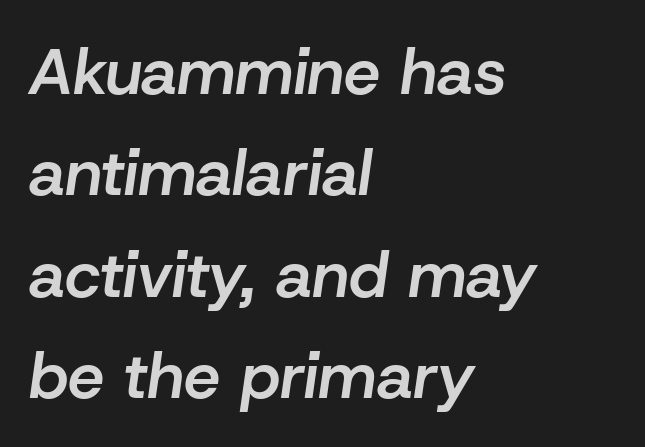
The image shows 65 px semibold type, italic (leaning right); set left-aligned, normal line spacing (1.56x), normal letter spacing, not underlined; low stroke contrast and a medium x-height.
